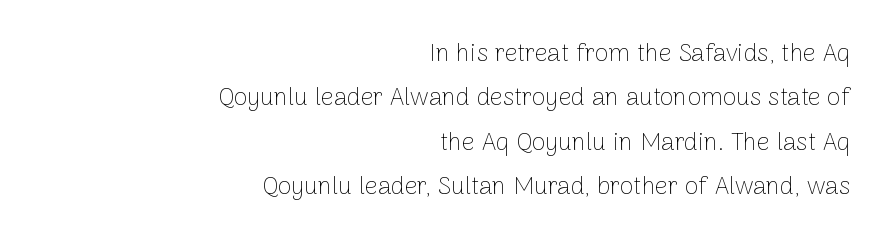
The foot of each line stays bare and open. These lines are set flush right with a ragged left edge. The letters stand upright; this is a roman face. Here the glyphs are tracked normally, forming tight word shapes. No letter is thick-stroked: the sample isn't bold.
